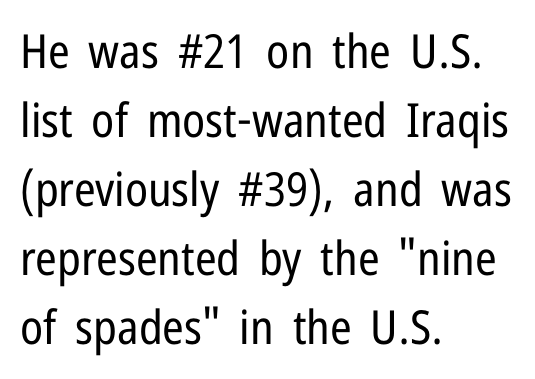
Are there feet on the stems? There aren't — it's a sans. The rendering keeps characters at their native spacing. Think of a printed novel: that variable character pitch is what you see here. The block of text has a typical density, with ordinary space between rows. Words float on clear page, feet unadorned.
